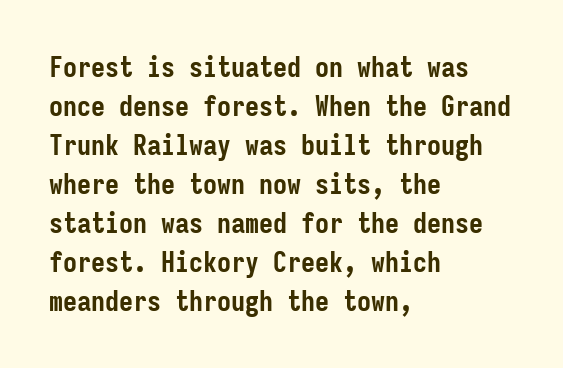
The image shows 28 px semibold, condensed sans-serif type, upright, monospaced; set left-aligned, normal line spacing (1.39x), normal letter spacing, not underlined; low stroke contrast and a medium x-height.
